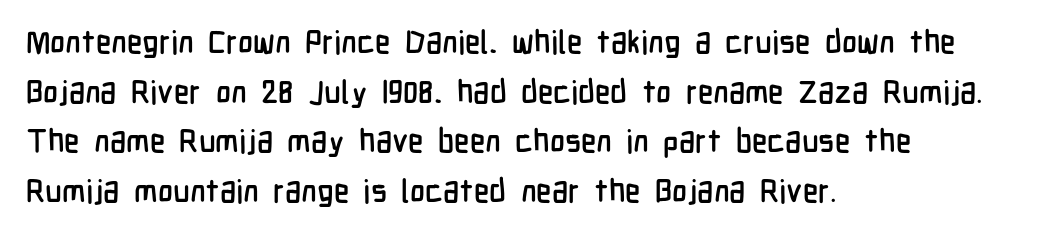
{"serif": "no", "italic": "no", "width": "condensed", "stroke_contrast": "low", "x_height": "medium", "monospaced": "no", "underline": "no", "align": "left", "line_spacing": "normal", "line_spacing_ratio": 1.55, "letter_spacing": "normal", "letter_spacing_em": 0.0, "glyph_px": 32}
